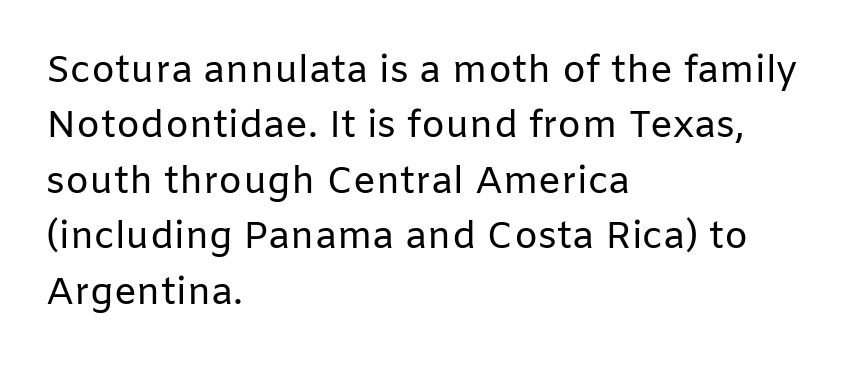
Q: Is the text bold? A: No.
Q: Is the text italic (slanted)? A: No, it is upright.
Q: Is the typeface a serif or a sans-serif typeface? A: Sans-serif.
Q: Is the text underlined? A: No.
Q: How is the paragraph aligned? A: Left-aligned.
Q: Is the spacing between letters normal or unusually wide? A: Normal.
Q: Is the spacing between lines tight, normal or loose? A: Normal.
Q: Width (condensed, normal, or wide)? A: Normal.
Q: Stroke contrast? A: Low.
Q: x-height? A: Medium.
Q: Monospaced? A: No.
